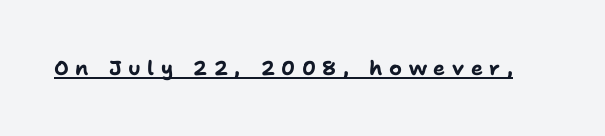
{"italic": "no", "bold": "yes", "underline": "yes", "letter_spacing": "wide", "letter_spacing_em": 0.33, "glyph_px": 20}
